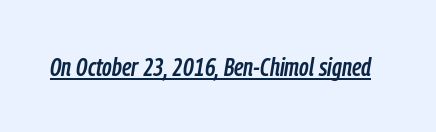
Q: Is the text italic (slanted)? A: Yes, it leans right by about 9 degrees.
Q: Is the text underlined? A: Yes.
Q: Is the spacing between letters normal or unusually wide? A: Normal.
